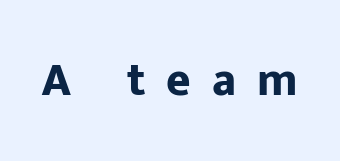
{"serif": "no", "italic": "no", "bold": "yes", "weight": "bold", "width": "normal", "stroke_contrast": "low", "x_height": "medium", "monospaced": "no", "underline": "no", "letter_spacing": "wide", "letter_spacing_em": 0.45, "glyph_px": 47}
